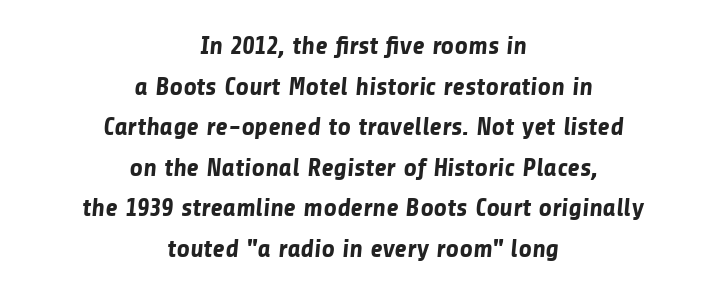
Q: Is the text bold? A: Yes.
Q: Is the text underlined? A: No.
Q: How is the paragraph aligned? A: Centered.
Q: Is the spacing between letters normal or unusually wide? A: Normal.
Q: Is the spacing between lines tight, normal or loose? A: Normal.
